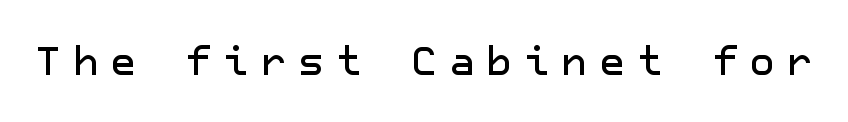
Notice how the stems are strictly vertical — no italics here. Loose tracking; the words dissolve into strings of separated letters. Look at the bottom of the vertical strokes: they stop flat, with no serifs. The gap between lines stays unmarked.
